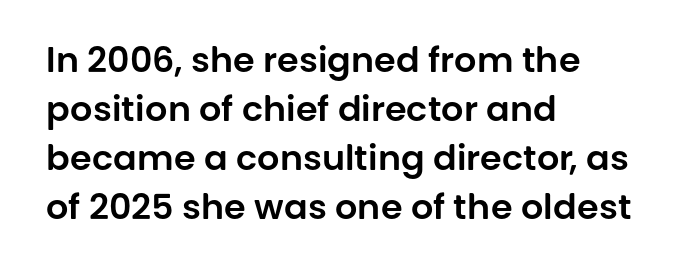
Unmarked baselines from the first word to the last. Posture: upright roman. Is this a sans? Yes — the strokes have no serifs. Compared with a centered layout, this one pins lines to the left instead. Character widths vary here, with narrow letters taking less room than wide ones. How would I describe the line gaps? Plain and ordinary.
